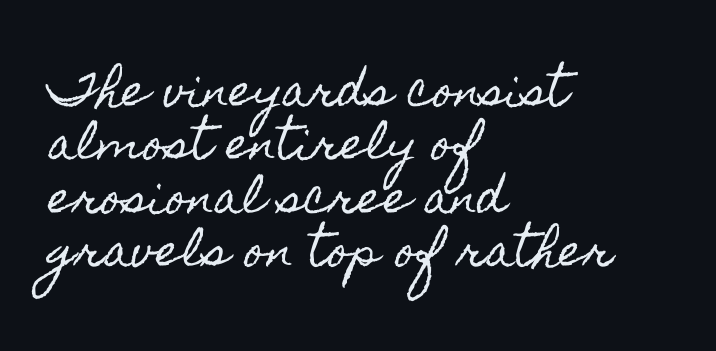
{"width": "condensed", "x_height": "small", "monospaced": "no", "underline": "no", "align": "left", "line_spacing_ratio": 1.24, "letter_spacing": "normal", "letter_spacing_em": 0.0, "glyph_px": 43}
